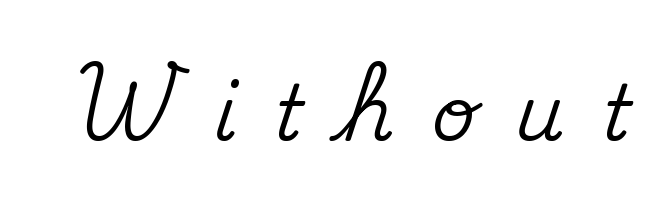
Serif or sans? Serif — the stroke terminals have little feet. Has an underline been added? It has not. The rendering inserts visible extra space after every character. Is this a fixed-width face? No — the glyphs have proportional, varying widths.
